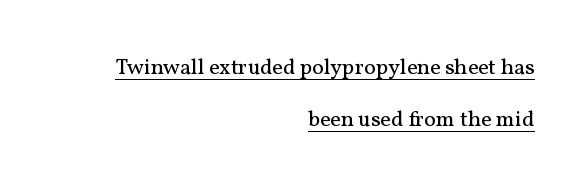
Q: Is the text bold? A: No.
Q: Is the text italic (slanted)? A: No, it is upright.
Q: Is the text underlined? A: Yes.
Q: How is the paragraph aligned? A: Right-aligned.
Q: Is the spacing between letters normal or unusually wide? A: Normal.
Q: Is the spacing between lines tight, normal or loose? A: Loose.
